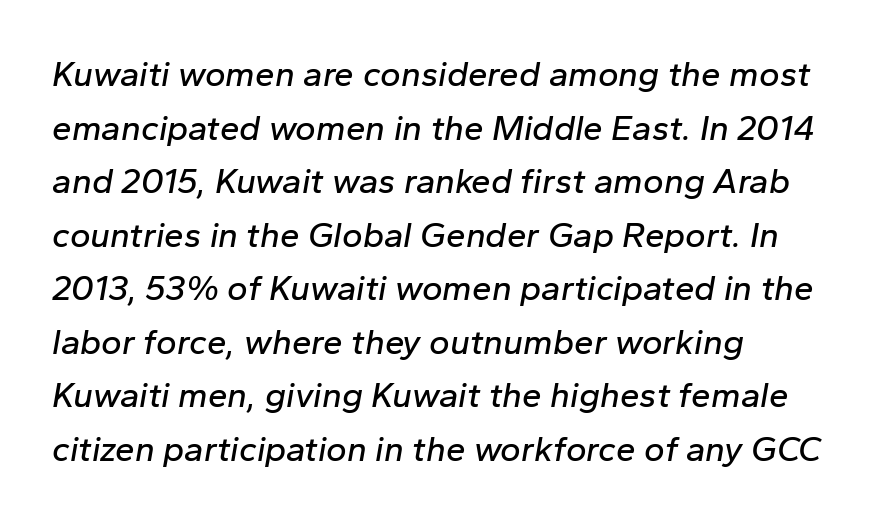
The image shows 35 px text type, italic (leaning right); set left-aligned, normal line spacing (1.53x), normal letter spacing, not underlined; low stroke contrast and a medium x-height.
